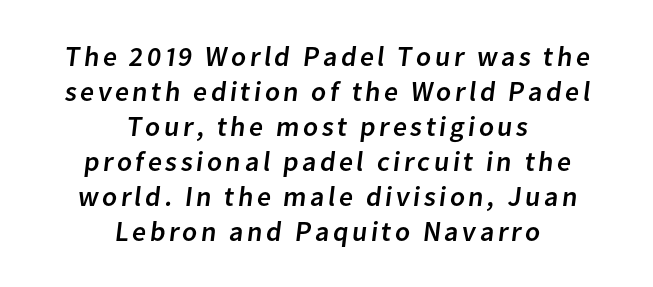
Regular leading. The space directly below the letters is spotless. Each letter keeps its own natural width here, so spacing adapts to shape. A sans-serif font was chosen for this passage. Centered paragraph, ragged on both sides.
